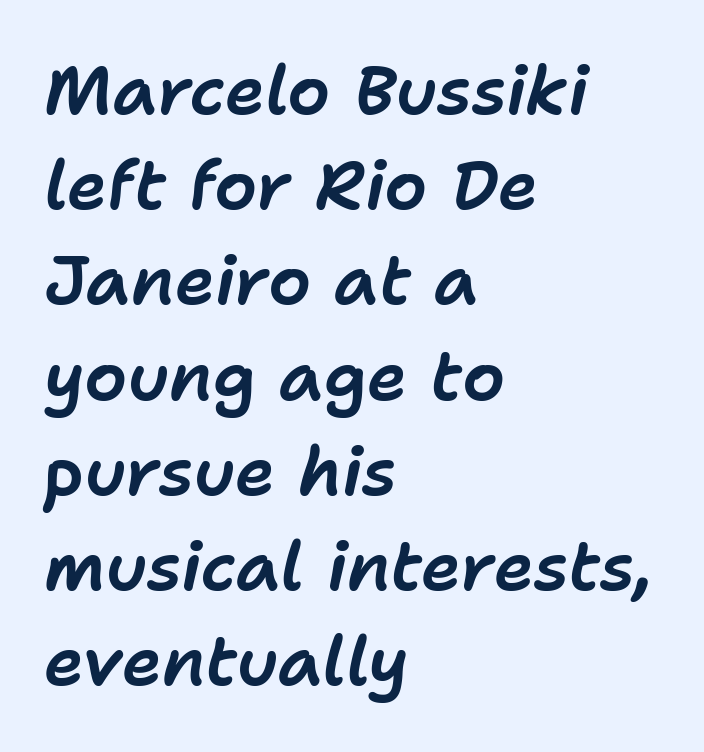
Q: Is the text italic (slanted)? A: Yes, it leans right by about 11 degrees.
Q: Is the text underlined? A: No.
Q: How is the paragraph aligned? A: Left-aligned.
Q: Is the spacing between letters normal or unusually wide? A: Normal.
Q: Is the spacing between lines tight, normal or loose? A: Normal.
Q: Width (condensed, normal, or wide)? A: Normal.
Q: Stroke contrast? A: Low.
Q: x-height? A: Medium.
Q: Monospaced? A: No.
